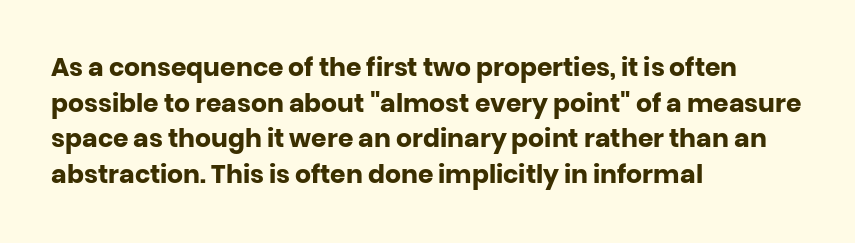
Q: Is the text bold? A: Yes.
Q: Is the text italic (slanted)? A: No, it is upright.
Q: Is the text underlined? A: No.
Q: How is the paragraph aligned? A: Left-aligned.
Q: Is the spacing between letters normal or unusually wide? A: Normal.
Q: Is the spacing between lines tight, normal or loose? A: Normal.
